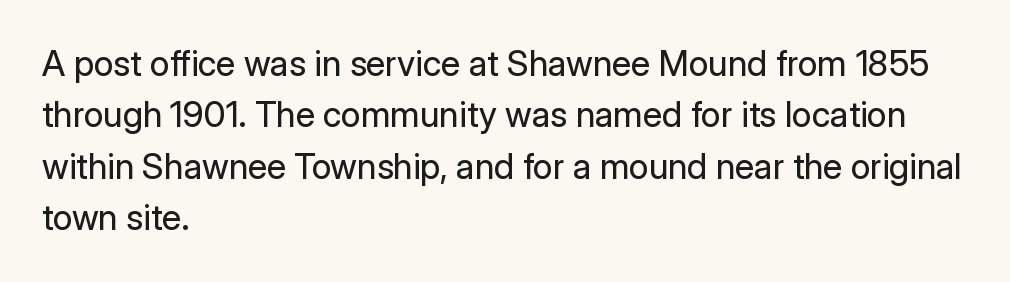
Q: Is the text bold? A: No.
Q: Is the text italic (slanted)? A: No, it is upright.
Q: Is the typeface a serif or a sans-serif typeface? A: Sans-serif.
Q: Is the text underlined? A: No.
Q: How is the paragraph aligned? A: Left-aligned.
Q: Is the spacing between letters normal or unusually wide? A: Normal.
Q: Is the spacing between lines tight, normal or loose? A: Normal.
Q: Width (condensed, normal, or wide)? A: Normal.
Q: Stroke contrast? A: Low.
Q: x-height? A: Medium.
Q: Monospaced? A: No.
